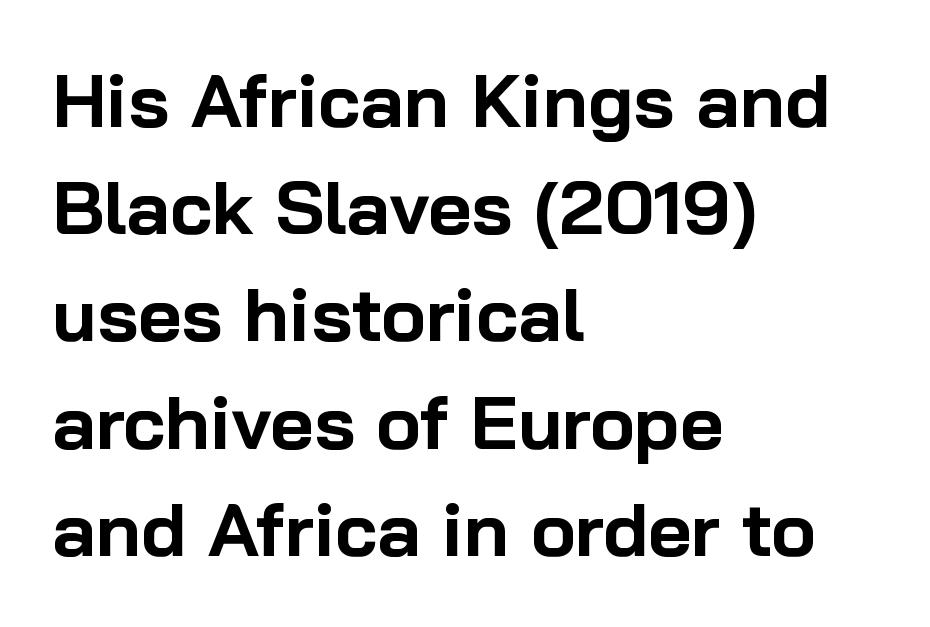
Q: Is the text bold? A: Yes.
Q: Is the text italic (slanted)? A: No, it is upright.
Q: Is the typeface a serif or a sans-serif typeface? A: Sans-serif.
Q: Is the text underlined? A: No.
Q: How is the paragraph aligned? A: Left-aligned.
Q: Is the spacing between letters normal or unusually wide? A: Normal.
Q: Is the spacing between lines tight, normal or loose? A: Normal.
Q: Width (condensed, normal, or wide)? A: Normal.
Q: Stroke contrast? A: Low.
Q: x-height? A: Medium.
Q: Monospaced? A: No.
